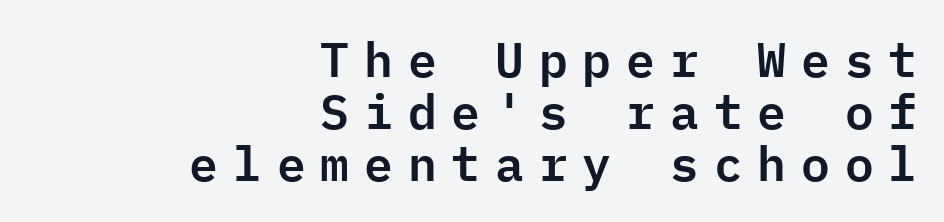
{"serif": "no", "italic": "no", "width": "normal", "stroke_contrast": "low", "x_height": "medium", "monospaced": "yes", "underline": "no", "align": "right", "line_spacing": "tight", "line_spacing_ratio": 1.08, "letter_spacing": "wide", "letter_spacing_em": 0.31, "glyph_px": 48}
